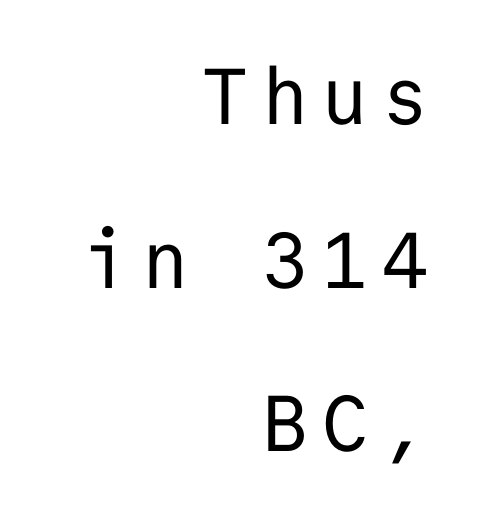
Q: Is the text bold? A: No.
Q: Is the text italic (slanted)? A: No, it is upright.
Q: Is the typeface a serif or a sans-serif typeface? A: Sans-serif.
Q: Is the text underlined? A: No.
Q: How is the paragraph aligned? A: Right-aligned.
Q: Is the spacing between lines tight, normal or loose? A: Loose.
Q: Width (condensed, normal, or wide)? A: Normal.
Q: Stroke contrast? A: Low.
Q: x-height? A: Medium.
Q: Monospaced? A: Yes.
